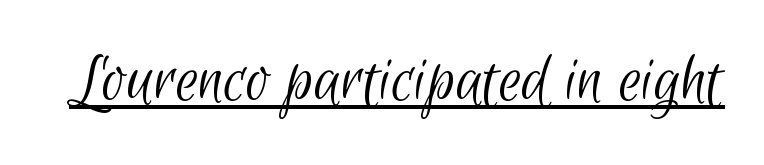
{"serif": "no", "bold": "no", "weight": "light", "width": "condensed", "stroke_contrast": "low", "x_height": "small", "monospaced": "no", "underline": "yes", "letter_spacing": "normal", "letter_spacing_em": 0.0, "glyph_px": 72}
